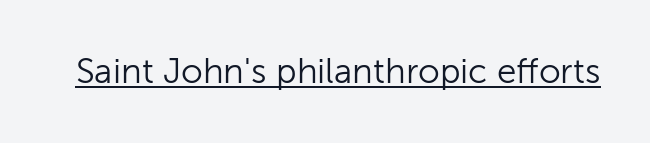
The image shows 35 px light sans-serif type, upright; set normal letter spacing, underlined; low stroke contrast and a medium x-height.
